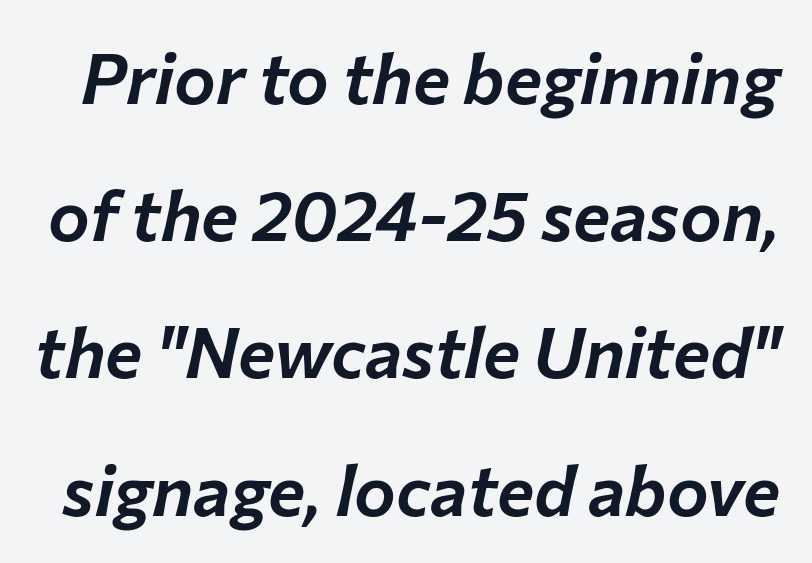
The rendering uses natural spacing where letterforms have individual widths. Widely set lines give the paragraph a tall, airy silhouette. How are the letters spaced? Ordinarily, with no added tracking. Type without underlining. This sample uses an oblique cut, with every glyph tilted off the vertical.
